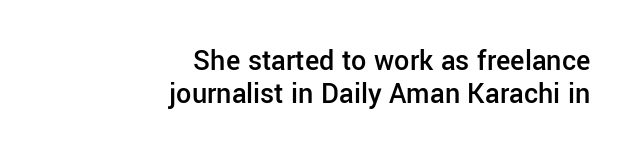
Q: Is the text bold? A: Semi-bold.
Q: Is the text italic (slanted)? A: No, it is upright.
Q: Is the typeface a serif or a sans-serif typeface? A: Sans-serif.
Q: Is the text underlined? A: No.
Q: How is the paragraph aligned? A: Right-aligned.
Q: Is the spacing between letters normal or unusually wide? A: Normal.
Q: Is the spacing between lines tight, normal or loose? A: Tight.
Q: Width (condensed, normal, or wide)? A: Normal.
Q: Stroke contrast? A: Low.
Q: x-height? A: Medium.
Q: Monospaced? A: No.
